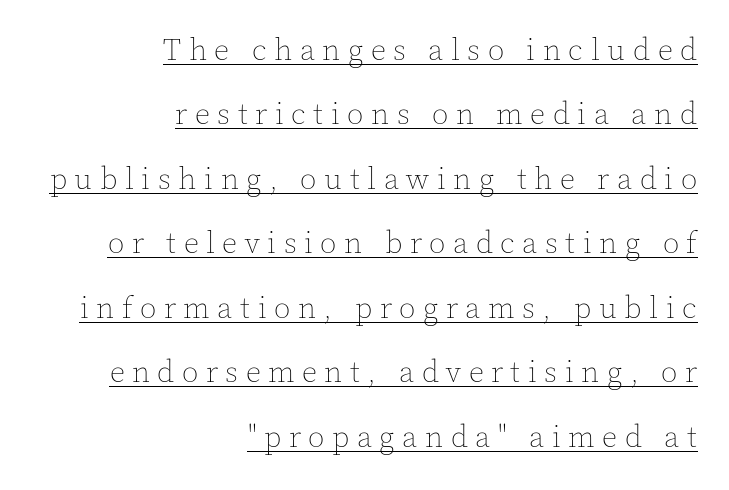
Q: Is the text bold? A: No.
Q: Is the text italic (slanted)? A: No, it is upright.
Q: Is the text underlined? A: Yes.
Q: How is the paragraph aligned? A: Right-aligned.
Q: Is the spacing between letters normal or unusually wide? A: Unusually wide.
Q: Is the spacing between lines tight, normal or loose? A: Loose.
Q: Width (condensed, normal, or wide)? A: Normal.
Q: x-height? A: Medium.
Q: Monospaced? A: No.
